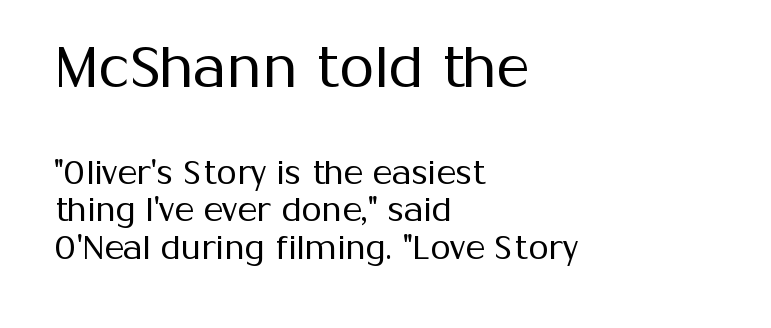
{"serif": "no", "italic": "no", "bold": "no", "weight": "regular", "width": "normal", "stroke_contrast": "medium", "x_height": "medium", "monospaced": "no", "underline": "no", "align": "left", "line_spacing": "tight", "line_spacing_ratio": 1.14, "letter_spacing": "normal", "letter_spacing_em": 0.0, "larger_block": "first", "size_ratio": 1.73, "glyph_px": 57}
